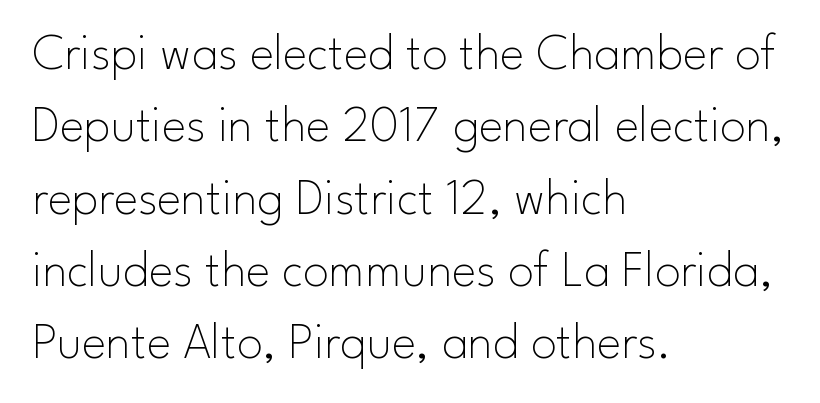
{"serif": "no", "italic": "no", "bold": "no", "weight": "thin", "width": "normal", "stroke_contrast": "low", "x_height": "small", "monospaced": "no", "underline": "no", "align": "left", "line_spacing": "normal", "line_spacing_ratio": 1.39, "letter_spacing": "normal", "letter_spacing_em": 0.0, "glyph_px": 52}
